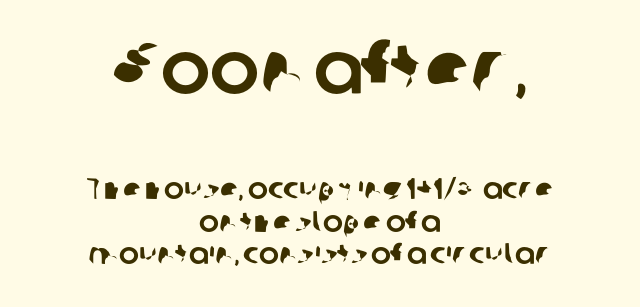
{"serif": "no", "width": "normal", "stroke_contrast": "low", "x_height": "medium", "monospaced": "no", "underline": "no", "align": "center", "line_spacing": "tight", "line_spacing_ratio": 1.09, "letter_spacing": "normal", "letter_spacing_em": 0.0, "larger_block": "first", "size_ratio": 2.47, "glyph_px": 74}
